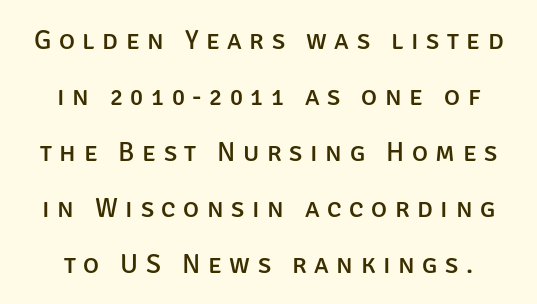
A great deal of white space separates one row of letters from the next. The foot of each line stays bare and open. Every character sits straight up, as roman type does. Tracking value appears strongly positive — letters spread wide.
